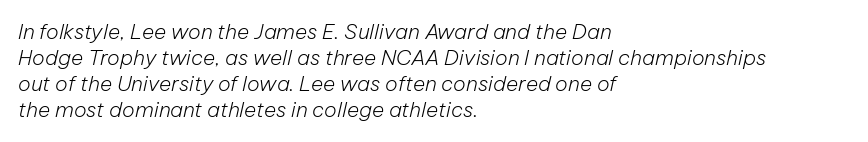
Q: Is the text bold? A: No.
Q: Is the text italic (slanted)? A: Yes, it leans right by about 12 degrees.
Q: Is the text underlined? A: No.
Q: How is the paragraph aligned? A: Left-aligned.
Q: Is the spacing between letters normal or unusually wide? A: Normal.
